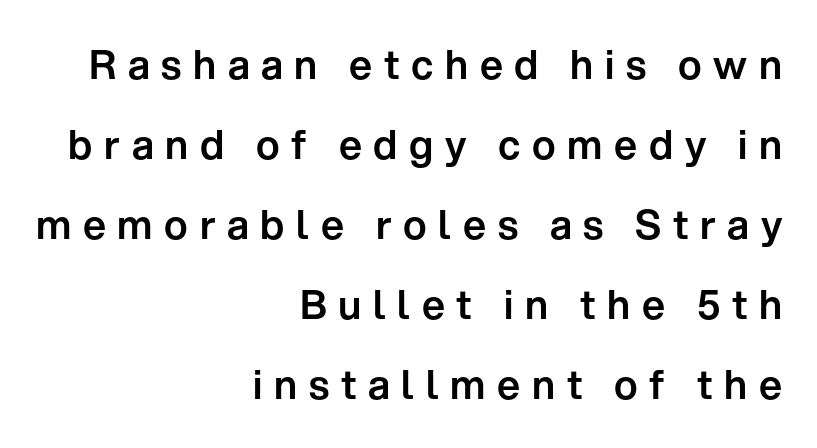
A sans-serif font was chosen for this passage. Decoration check: the copy has no underline. The setting favours the right margin, as signatures and pull-quotes sometimes do. Does the leading feel generous? Absolutely, it's lavish. A typesetter would call this proportional, since set widths differ per character. The line texture is sparse and dotted thanks to wide tracking.
